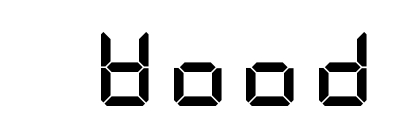
Q: Is the text bold? A: Yes.
Q: Is the text italic (slanted)? A: No, it is upright.
Q: Is the typeface a serif or a sans-serif typeface? A: Sans-serif.
Q: Is the text underlined? A: No.
Q: Width (condensed, normal, or wide)? A: Condensed.
Q: Stroke contrast? A: Low.
Q: x-height? A: Large.
